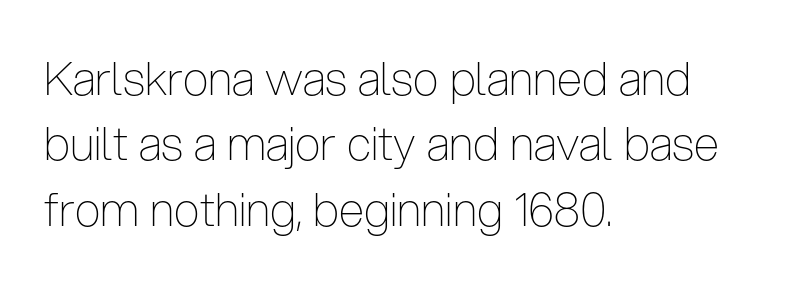
{"serif": "no", "italic": "no", "bold": "no", "weight": "thin", "width": "condensed", "stroke_contrast": "low", "x_height": "medium", "monospaced": "no", "underline": "no", "align": "left", "line_spacing": "normal", "line_spacing_ratio": 1.42, "letter_spacing": "normal", "letter_spacing_em": 0.0, "glyph_px": 46}
